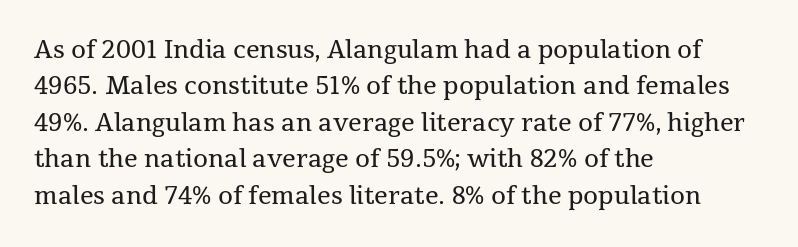
The image shows 24 px text type, upright; set left-aligned, normal line spacing (1.52x), normal letter spacing, not underlined.
